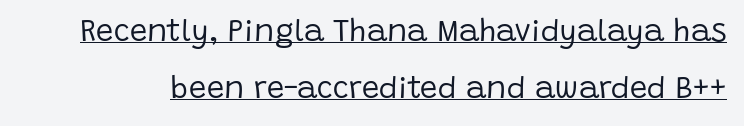
The image shows 31 px regular-weight sans-serif type, upright; set line spacing 1.84x, normal letter spacing, underlined; low stroke contrast and a large x-height.
